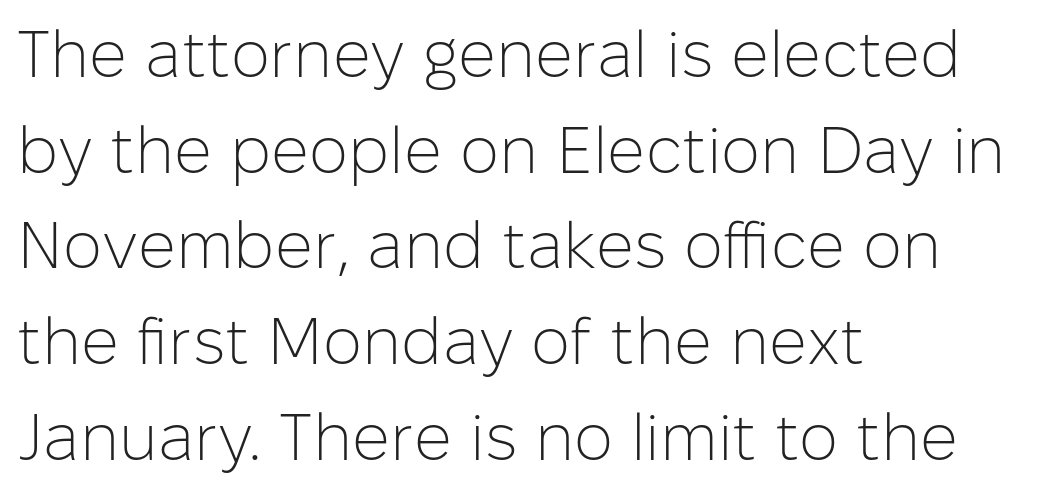
Is there much room between lines? A standard amount, neither cramped nor airy. No italicization has been applied; the sample stays upright. Note the varied advance widths — an 'i' is clearly narrower than an 'm'. Weight class: somewhere from thin through regular. The passage shown is not underscored anywhere. Letterform terminals end flat and unadorned throughout the passage.
